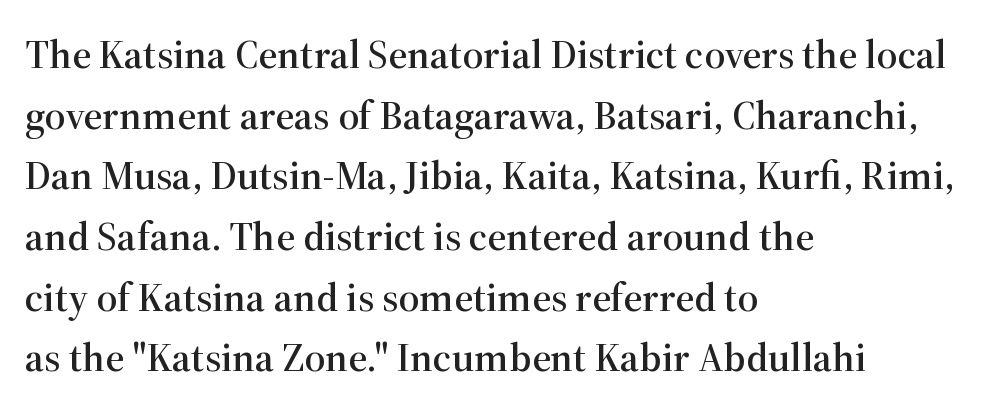
The image shows 41 px serif type, upright; set left-aligned, normal line spacing (1.48x), normal letter spacing, not underlined; high stroke contrast and a medium x-height.
